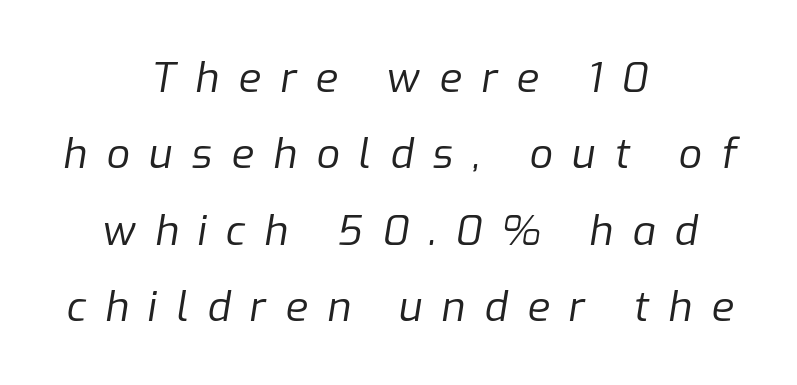
{"italic": "yes", "lean": "right", "slant_degrees": 9, "bold": "no", "weight": "regular", "width": "normal", "stroke_contrast": "low", "x_height": "medium", "monospaced": "no", "underline": "no", "align": "center", "line_spacing_ratio": 1.86, "letter_spacing": "wide", "letter_spacing_em": 0.47, "glyph_px": 41}
